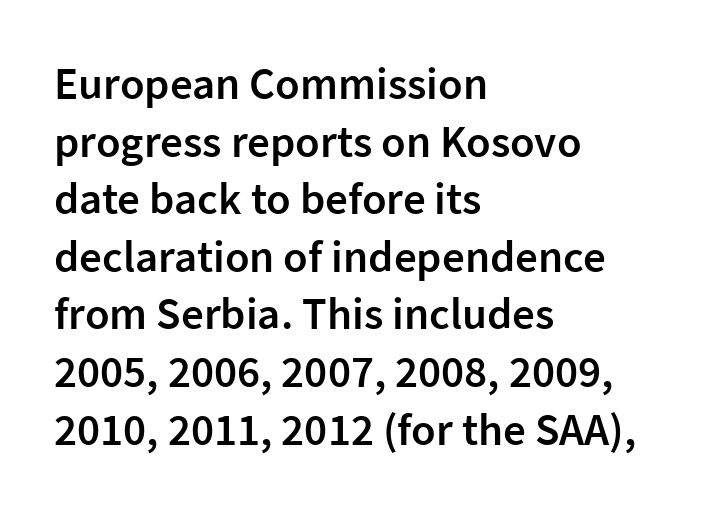
The image shows 45 px semibold sans-serif type, upright; set left-aligned, normal line spacing (1.28x), normal letter spacing, not underlined; low stroke contrast and a medium x-height.
